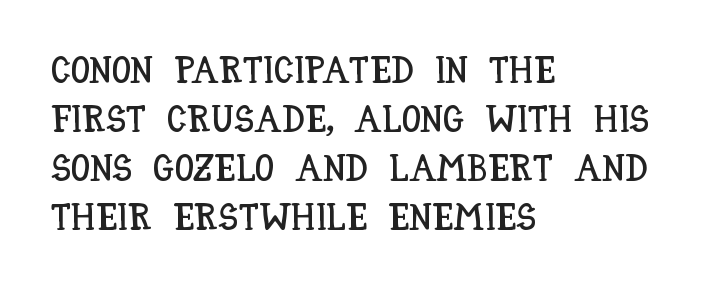
Look at the tracking — it's just the regular setting, nothing added. Italic? Not at all — the glyphs are vertical. The line-height multiplier appears to be the usual default. In CSS terms this would be text-align: left.
